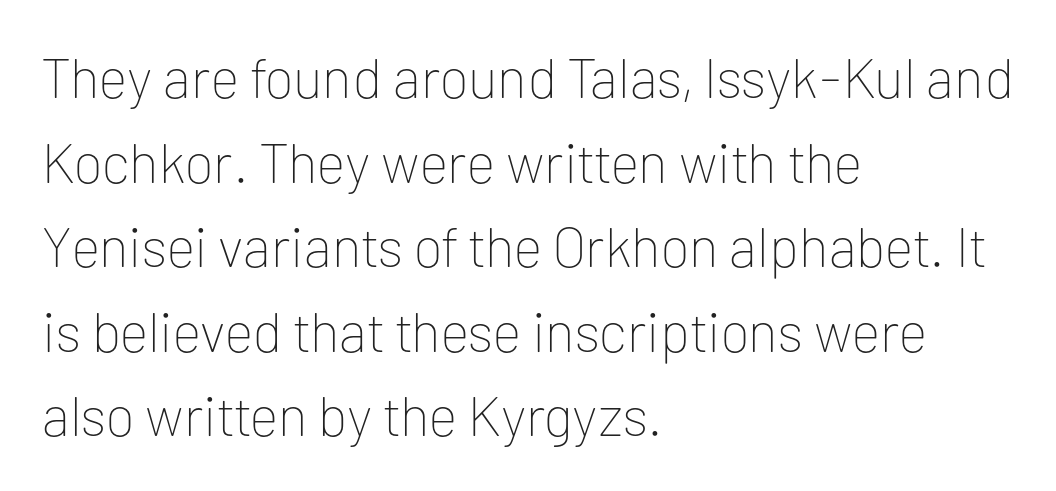
{"serif": "no", "italic": "no", "bold": "no", "weight": "thin", "width": "normal", "stroke_contrast": "low", "x_height": "medium", "monospaced": "no", "underline": "no", "align": "left", "line_spacing": "normal", "line_spacing_ratio": 1.51, "letter_spacing": "normal", "letter_spacing_em": 0.0, "glyph_px": 56}
